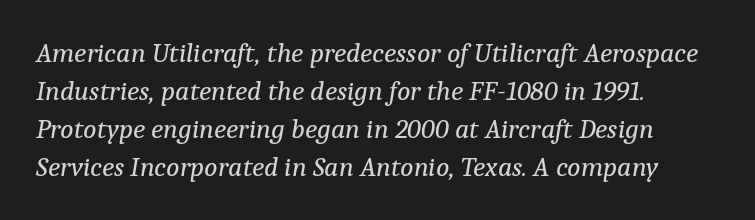
Q: Is the text bold? A: No.
Q: Is the text italic (slanted)? A: Yes, it leans right by about 9 degrees.
Q: Is the typeface a serif or a sans-serif typeface? A: Serif.
Q: Is the text underlined? A: No.
Q: How is the paragraph aligned? A: Left-aligned.
Q: Is the spacing between letters normal or unusually wide? A: Normal.
Q: Is the spacing between lines tight, normal or loose? A: Normal.
Q: Width (condensed, normal, or wide)? A: Normal.
Q: Stroke contrast? A: Low.
Q: x-height? A: Medium.
Q: Monospaced? A: No.
